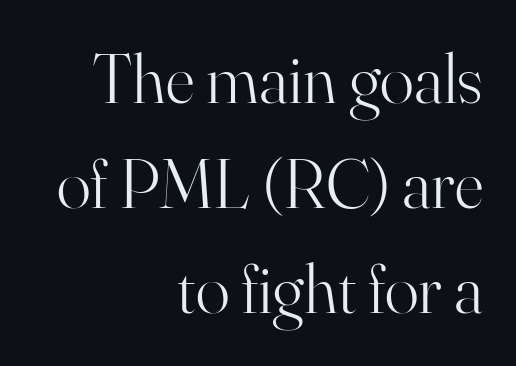
The image shows 71 px light serif type, upright; set right-aligned, normal line spacing (1.48x), normal letter spacing, not underlined; high stroke contrast and a small x-height.
